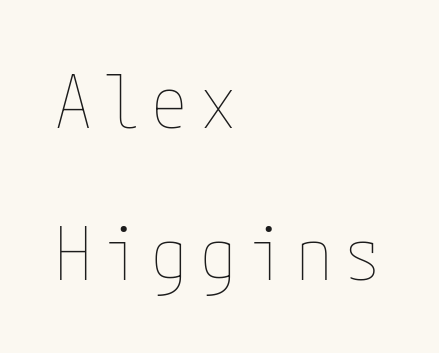
Q: Is the text bold? A: No.
Q: Is the text italic (slanted)? A: No, it is upright.
Q: Is the text underlined? A: No.
Q: How is the paragraph aligned? A: Left-aligned.
Q: Is the spacing between lines tight, normal or loose? A: Loose.
Q: Width (condensed, normal, or wide)? A: Condensed.
Q: Stroke contrast? A: Low.
Q: x-height? A: Medium.
